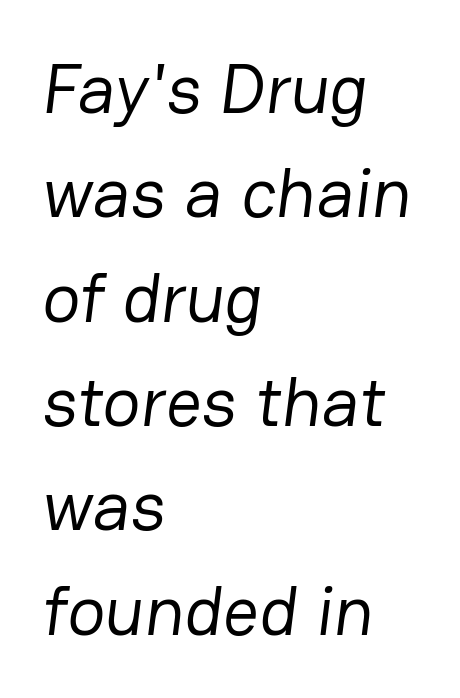
What kind of face is this? One without serifs — a sans. Quick note: underline off. Does extra space separate the letters? No, they use regular spacing. The rendering uses natural spacing where letterforms have individual widths. Regular leading.
